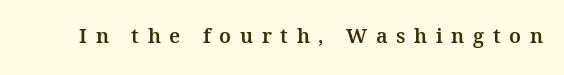
{"italic": "no", "underline": "no", "letter_spacing": "wide", "letter_spacing_em": 0.43, "glyph_px": 20}
